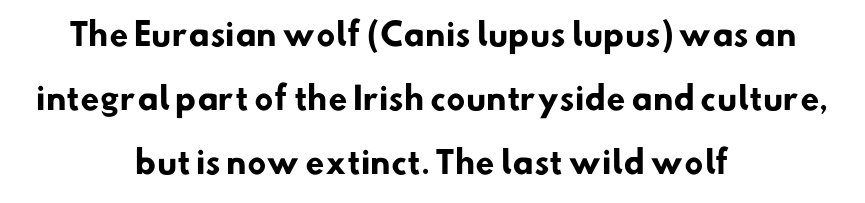
Q: Is the text bold? A: Yes.
Q: Is the typeface a serif or a sans-serif typeface? A: Sans-serif.
Q: Is the text underlined? A: No.
Q: How is the paragraph aligned? A: Centered.
Q: Is the spacing between letters normal or unusually wide? A: Normal.
Q: Is the spacing between lines tight, normal or loose? A: Loose.
Q: Width (condensed, normal, or wide)? A: Normal.
Q: Stroke contrast? A: Low.
Q: x-height? A: Small.
Q: Monospaced? A: No.
